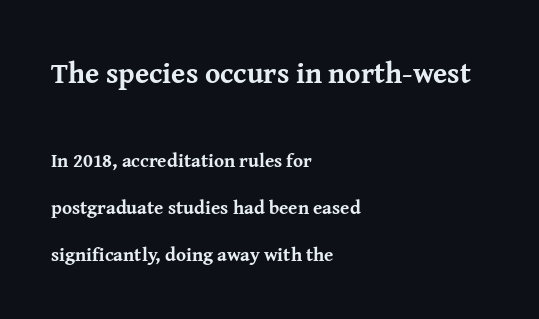
The ragged edge is on the right, which tells us the setting is flush left. Note: serifs present on the glyphs. The earlier block is typeset at a bigger size than the later block. The tracking reads as untouched default to a designer's eye.
